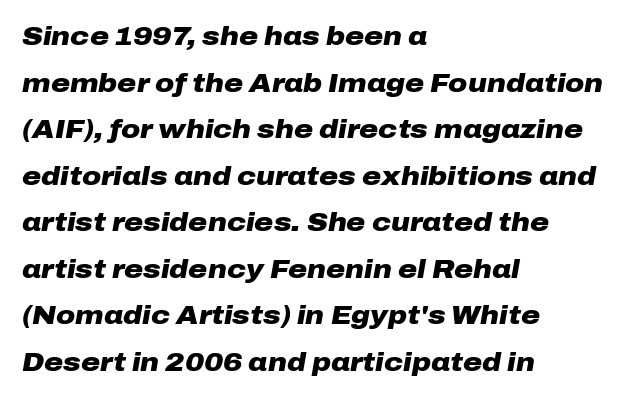
Q: Is the text bold? A: Yes.
Q: Is the text italic (slanted)? A: Yes, it leans right by about 10 degrees.
Q: Is the text underlined? A: No.
Q: How is the paragraph aligned? A: Left-aligned.
Q: Is the spacing between letters normal or unusually wide? A: Normal.
